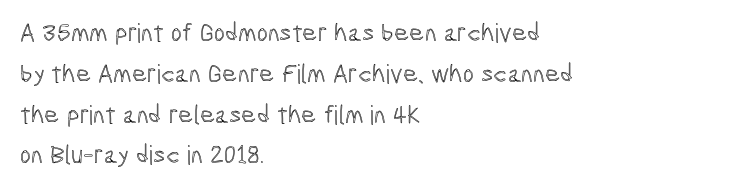
The space between consecutive lines is moderate. This sample uses plain, unmodified letter spacing. Layout note: lines flush left. No italicization has been applied; the sample stays upright. The passage shown is not underscored anywhere.
